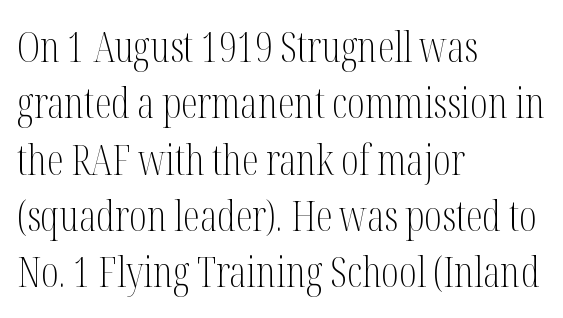
The image shows 42 px light, condensed serif type, upright; set left-aligned, normal line spacing (1.34x), normal letter spacing, not underlined; medium stroke contrast and a medium x-height.
